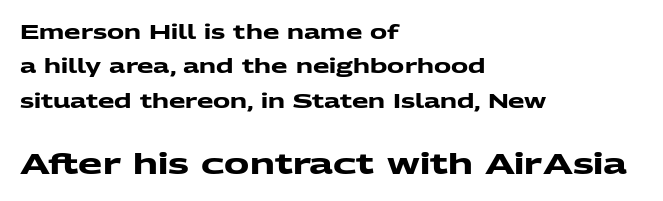
{"serif": "no", "bold": "yes", "weight": "heavy", "width": "wide", "stroke_contrast": "medium", "x_height": "medium", "monospaced": "no", "underline": "no", "align": "left", "line_spacing_ratio": 1.81, "letter_spacing": "normal", "letter_spacing_em": 0.0, "larger_block": "second", "size_ratio": 1.47, "glyph_px": 28}
